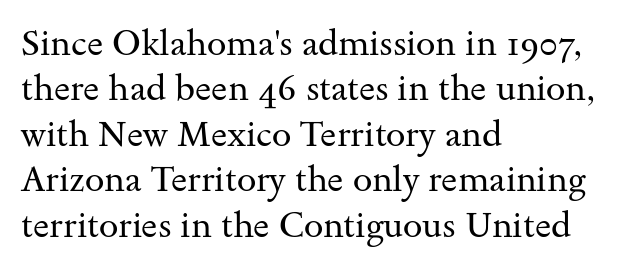
Q: Is the text bold? A: No.
Q: Is the text italic (slanted)? A: No, it is upright.
Q: Is the typeface a serif or a sans-serif typeface? A: Serif.
Q: Is the text underlined? A: No.
Q: How is the paragraph aligned? A: Left-aligned.
Q: Is the spacing between letters normal or unusually wide? A: Normal.
Q: Is the spacing between lines tight, normal or loose? A: Normal.
Q: Width (condensed, normal, or wide)? A: Wide.
Q: Stroke contrast? A: Medium.
Q: x-height? A: Small.
Q: Monospaced? A: No.
